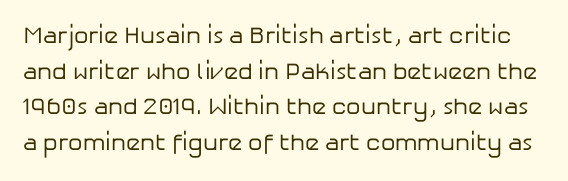
Q: Is the text bold? A: No.
Q: Is the text italic (slanted)? A: No, it is upright.
Q: Is the text underlined? A: No.
Q: Is the spacing between letters normal or unusually wide? A: Normal.
Q: Is the spacing between lines tight, normal or loose? A: Normal.
